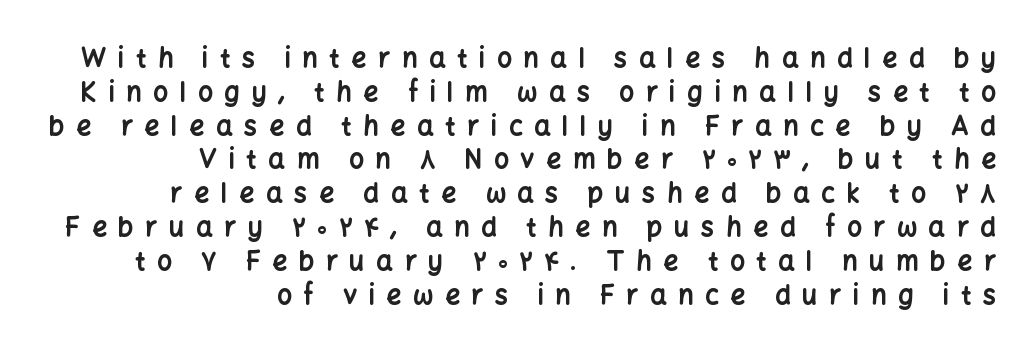
Q: Is the text bold? A: Yes.
Q: Is the text italic (slanted)? A: No, it is upright.
Q: Is the text underlined? A: No.
Q: How is the paragraph aligned? A: Right-aligned.
Q: Is the spacing between letters normal or unusually wide? A: Unusually wide.
Q: Is the spacing between lines tight, normal or loose? A: Normal.
